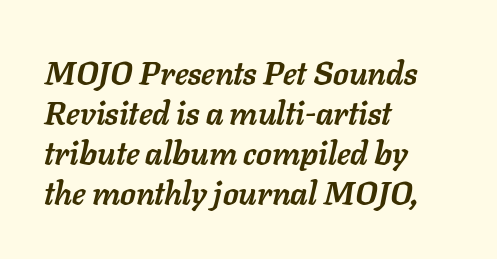
The image shows 32 px semibold type, italic (leaning right); set left-aligned, normal line spacing (1.25x), normal letter spacing, not underlined; low stroke contrast and a medium x-height.
